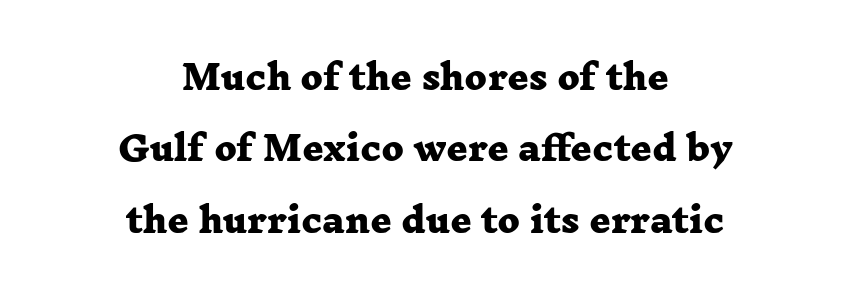
Observe the serifs anchoring each vertical stroke in this sample. The rendering uses a large line-height, opening up the rows. Both edges are ragged and mirror each other, which tells us the setting is centered. Look at the stroke-to-counter ratio: heavy, a bold. The letters advance in unequal steps, a hallmark of proportional type. You could call the tracking neutral — neither tight nor loose.
